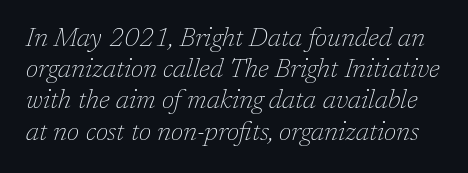
The space beneath each line is pristine and unruled. Honestly, the letter spacing is just normal — you wouldn't notice it. Weight class: somewhere from thin through regular. These lines were composed using italics.
